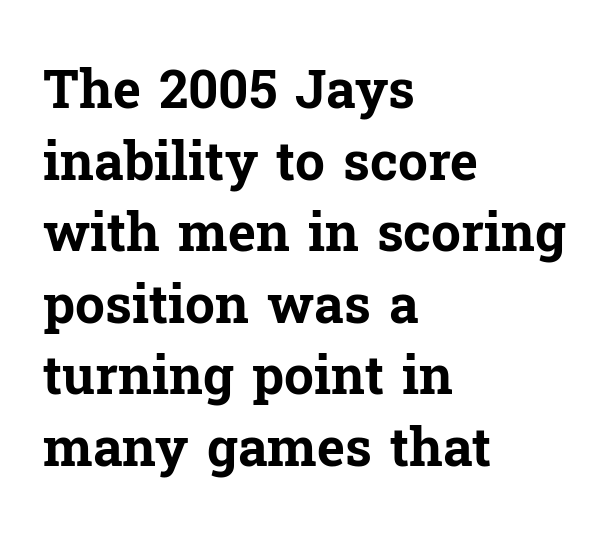
Q: Is the text bold? A: Yes.
Q: Is the text italic (slanted)? A: No, it is upright.
Q: Is the typeface a serif or a sans-serif typeface? A: Serif.
Q: Is the text underlined? A: No.
Q: How is the paragraph aligned? A: Left-aligned.
Q: Is the spacing between letters normal or unusually wide? A: Normal.
Q: Is the spacing between lines tight, normal or loose? A: Normal.
Q: Width (condensed, normal, or wide)? A: Normal.
Q: Stroke contrast? A: Low.
Q: x-height? A: Medium.
Q: Monospaced? A: No.
